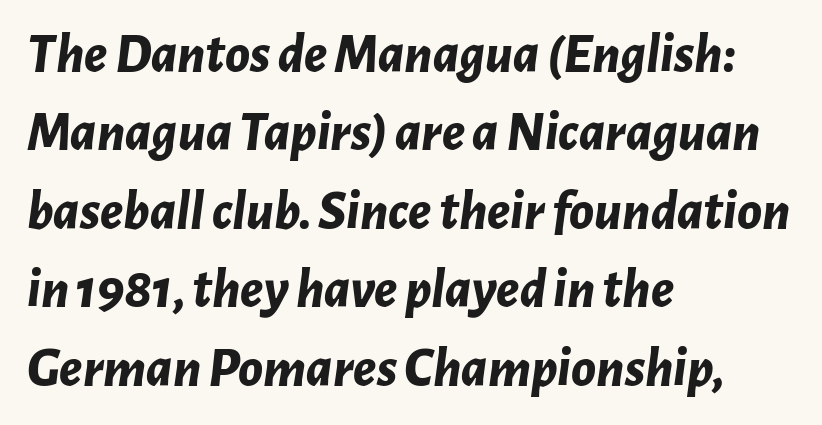
Each new line begins a customary step beneath the previous one. Each glyph is drawn with heavy, bold strokes. Is this a fixed-width face? No — the glyphs have proportional, varying widths. When letters slant like this, we call the style italic. Rule under the text: the space is simply empty. No extra tracking has been applied to these lines.
